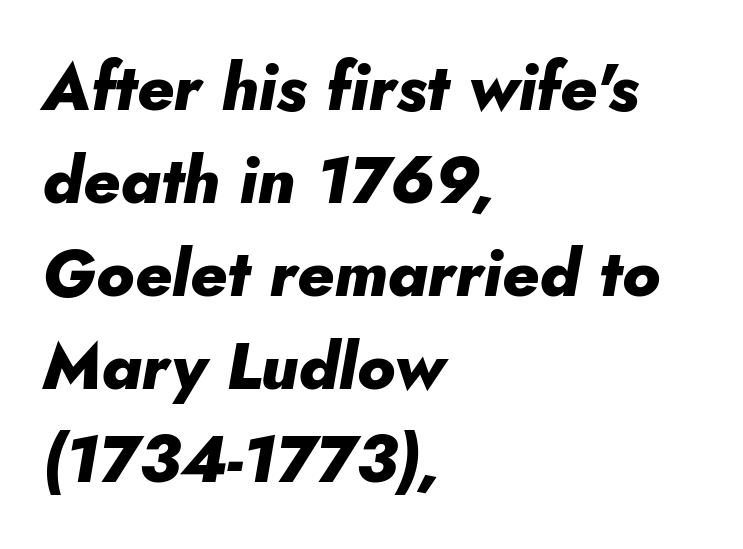
The image shows 66 px heavy type, italic (leaning right); set left-aligned, normal line spacing (1.41x), normal letter spacing, not underlined; low stroke contrast and a small x-height.
